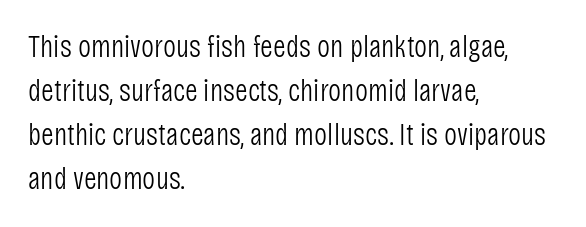
{"serif": "no", "italic": "no", "bold": "no", "weight": "light", "width": "condensed", "stroke_contrast": "low", "x_height": "large", "monospaced": "no", "underline": "no", "align": "left", "line_spacing": "normal", "line_spacing_ratio": 1.42, "letter_spacing": "normal", "letter_spacing_em": 0.0, "glyph_px": 31}
